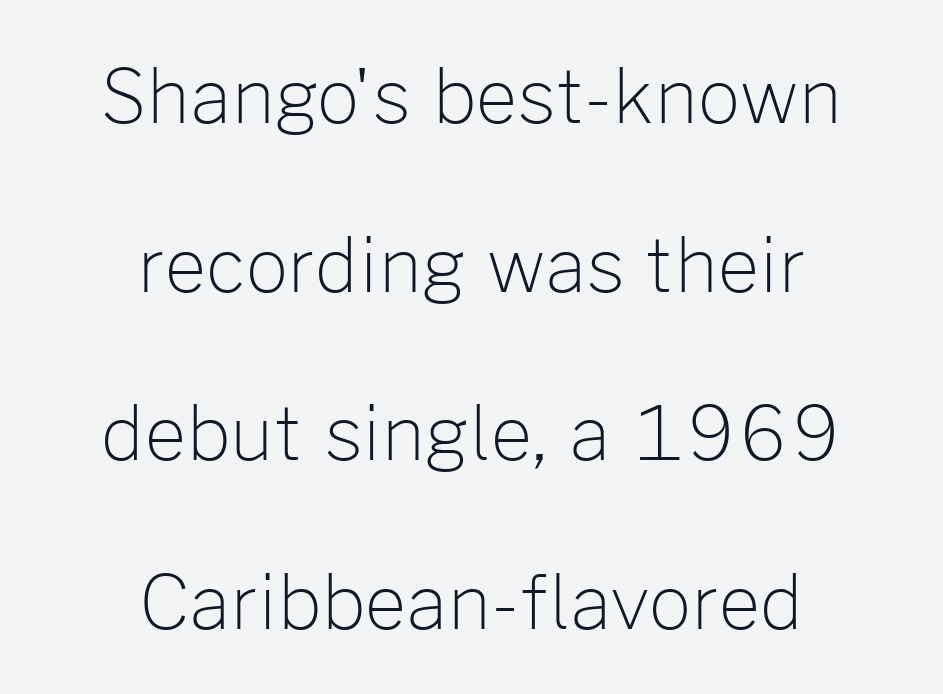
{"serif": "no", "italic": "no", "bold": "no", "weight": "light", "width": "normal", "stroke_contrast": "low", "x_height": "medium", "monospaced": "no", "underline": "no", "align": "center", "line_spacing": "loose", "line_spacing_ratio": 2.28, "letter_spacing": "normal", "letter_spacing_em": 0.0, "glyph_px": 74}
